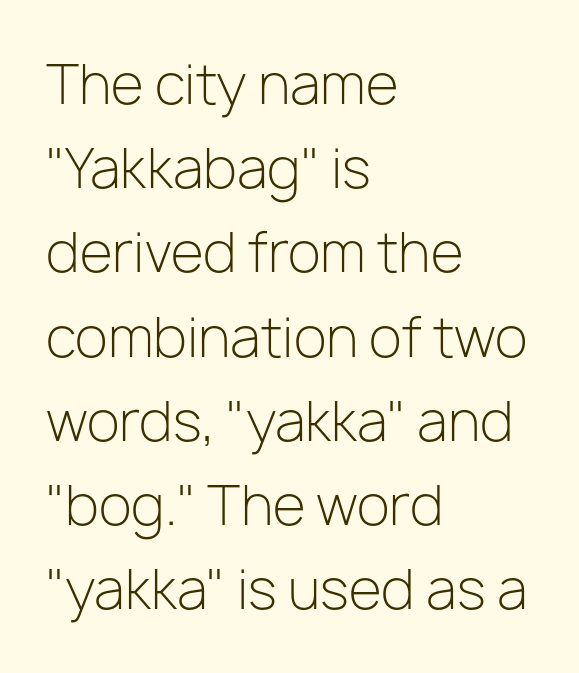
{"serif": "no", "italic": "no", "bold": "no", "weight": "light", "width": "normal", "stroke_contrast": "low", "x_height": "medium", "monospaced": "no", "underline": "no", "align": "left", "line_spacing": "normal", "line_spacing_ratio": 1.56, "letter_spacing": "normal", "letter_spacing_em": 0.0, "glyph_px": 54}
